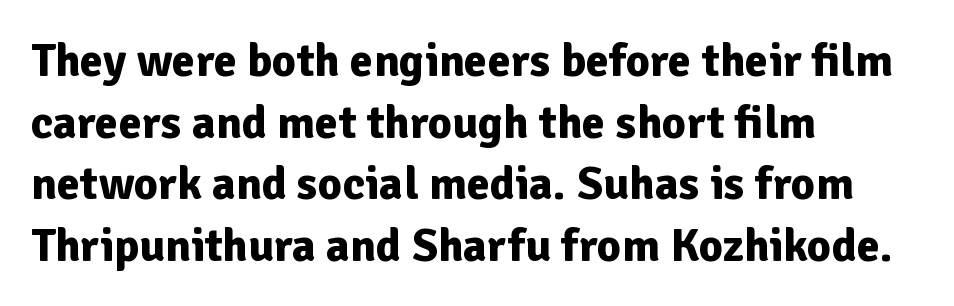
Q: Is the text bold? A: Yes.
Q: Is the text italic (slanted)? A: No, it is upright.
Q: Is the typeface a serif or a sans-serif typeface? A: Sans-serif.
Q: Is the text underlined? A: No.
Q: How is the paragraph aligned? A: Left-aligned.
Q: Is the spacing between letters normal or unusually wide? A: Normal.
Q: Is the spacing between lines tight, normal or loose? A: Normal.
Q: Width (condensed, normal, or wide)? A: Normal.
Q: Stroke contrast? A: Low.
Q: x-height? A: Medium.
Q: Monospaced? A: No.
